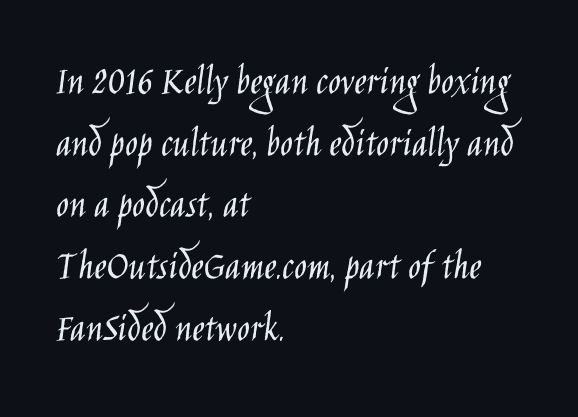
Q: Is the text bold? A: No.
Q: Is the text italic (slanted)? A: Yes.
Q: Is the typeface a serif or a sans-serif typeface? A: Sans-serif.
Q: Is the text underlined? A: No.
Q: How is the paragraph aligned? A: Left-aligned.
Q: Is the spacing between letters normal or unusually wide? A: Normal.
Q: Is the spacing between lines tight, normal or loose? A: Normal.
Q: Width (condensed, normal, or wide)? A: Condensed.
Q: Stroke contrast? A: Low.
Q: x-height? A: Large.
Q: Monospaced? A: No.
